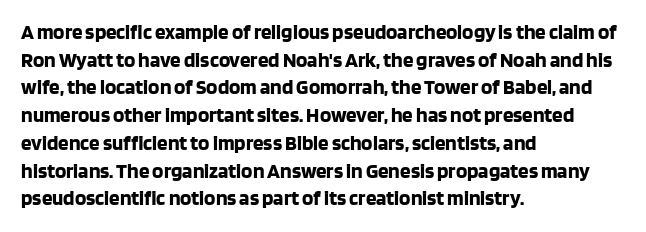
Q: Is the text bold? A: Yes.
Q: Is the text italic (slanted)? A: No, it is upright.
Q: Is the text underlined? A: No.
Q: How is the paragraph aligned? A: Left-aligned.
Q: Is the spacing between letters normal or unusually wide? A: Normal.
Q: Is the spacing between lines tight, normal or loose? A: Normal.
